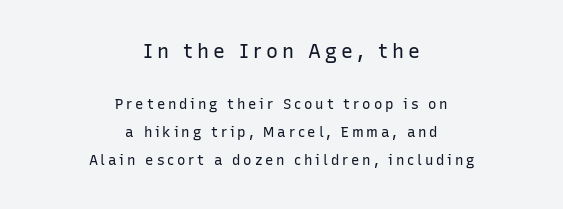
Horizontally, the lines are justified to the midpoint only. No italicization has been applied; the sample stays upright. Type size steps down from the first block to the second. Clear beneath every line of the passage. The passage shown stacks its lines with a broad gap.
